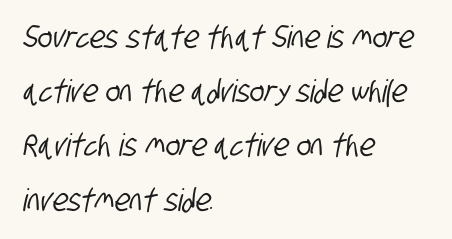
{"serif": "no", "width": "condensed", "stroke_contrast": "low", "x_height": "large", "monospaced": "no", "underline": "no", "align": "left", "line_spacing_ratio": 1.75, "letter_spacing": "normal", "letter_spacing_em": 0.0, "glyph_px": 31}
